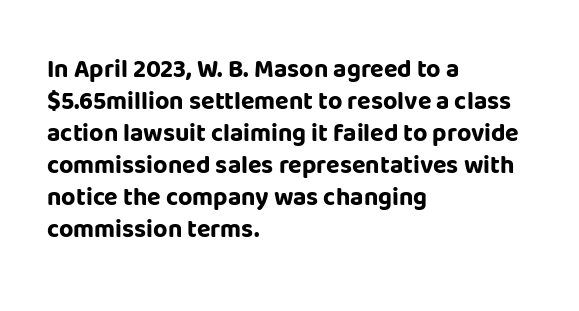
The typesetter chose a ragged-right arrangement here. The line texture is even and compact thanks to regular tracking. Summary of weight: heavy, a full bold. Vertically, the passage feels balanced, rows spaced as you'd expect. In terms of posture, this sample is upright.
